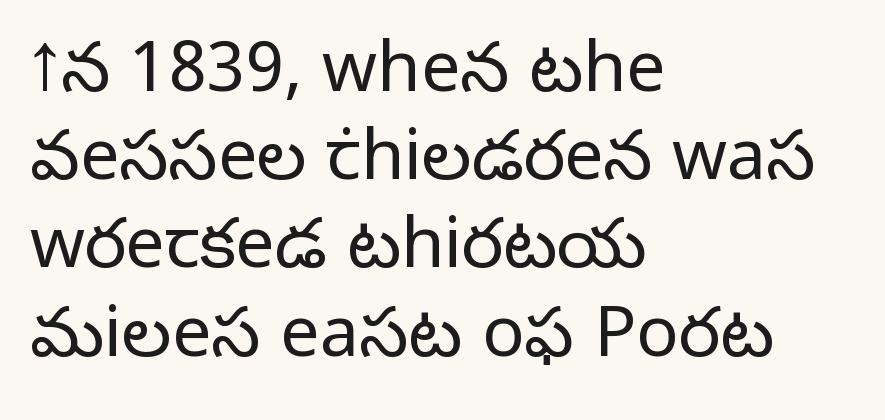
Q: Is the text bold? A: No.
Q: Is the text italic (slanted)? A: No, it is upright.
Q: Is the typeface a serif or a sans-serif typeface? A: Sans-serif.
Q: Is the text underlined? A: No.
Q: How is the paragraph aligned? A: Left-aligned.
Q: Is the spacing between letters normal or unusually wide? A: Normal.
Q: Is the spacing between lines tight, normal or loose? A: Normal.
Q: Width (condensed, normal, or wide)? A: Normal.
Q: Stroke contrast? A: Low.
Q: x-height? A: Medium.
Q: Monospaced? A: No.
